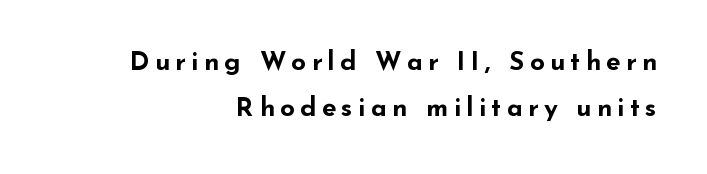
{"italic": "no", "bold": "yes", "underline": "no", "align": "right", "line_spacing_ratio": 1.78, "letter_spacing": "wide", "letter_spacing_em": 0.2, "glyph_px": 26}
